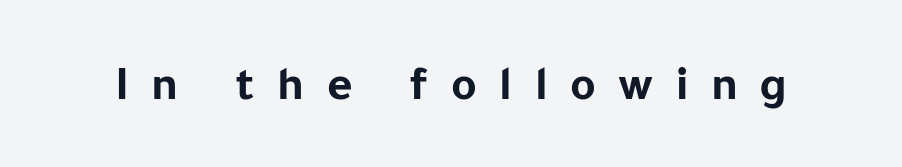
{"serif": "no", "italic": "no", "bold": "yes", "weight": "bold", "width": "normal", "stroke_contrast": "low", "x_height": "medium", "monospaced": "no", "underline": "no", "letter_spacing": "wide", "letter_spacing_em": 0.46, "glyph_px": 49}
